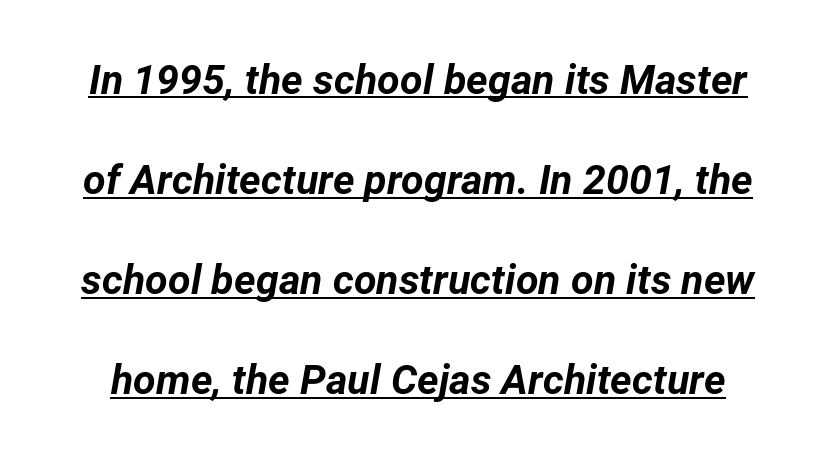
Q: Is the text bold? A: Yes.
Q: Is the text italic (slanted)? A: Yes, it leans right by about 12 degrees.
Q: Is the text underlined? A: Yes.
Q: Is the spacing between letters normal or unusually wide? A: Normal.
Q: Is the spacing between lines tight, normal or loose? A: Loose.
Q: Width (condensed, normal, or wide)? A: Normal.
Q: Stroke contrast? A: Low.
Q: x-height? A: Medium.
Q: Monospaced? A: No.
